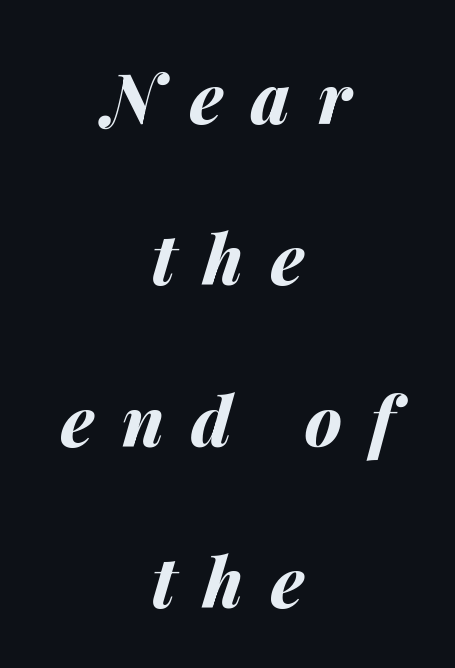
Q: Is the text bold? A: Yes.
Q: Is the text italic (slanted)? A: Yes, it leans right by about 14 degrees.
Q: Is the text underlined? A: No.
Q: How is the paragraph aligned? A: Centered.
Q: Is the spacing between letters normal or unusually wide? A: Unusually wide.
Q: Is the spacing between lines tight, normal or loose? A: Loose.
Q: Width (condensed, normal, or wide)? A: Normal.
Q: Stroke contrast? A: Medium.
Q: x-height? A: Medium.
Q: Monospaced? A: No.
